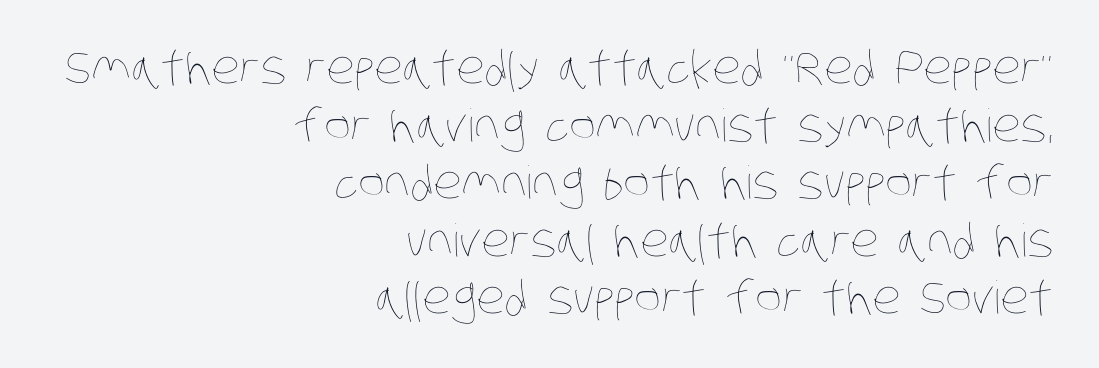
{"bold": "no", "weight": "thin", "width": "condensed", "stroke_contrast": "low", "x_height": "large", "monospaced": "no", "underline": "no", "align": "right", "line_spacing": "normal", "line_spacing_ratio": 1.28, "letter_spacing": "normal", "letter_spacing_em": 0.0, "glyph_px": 45}
